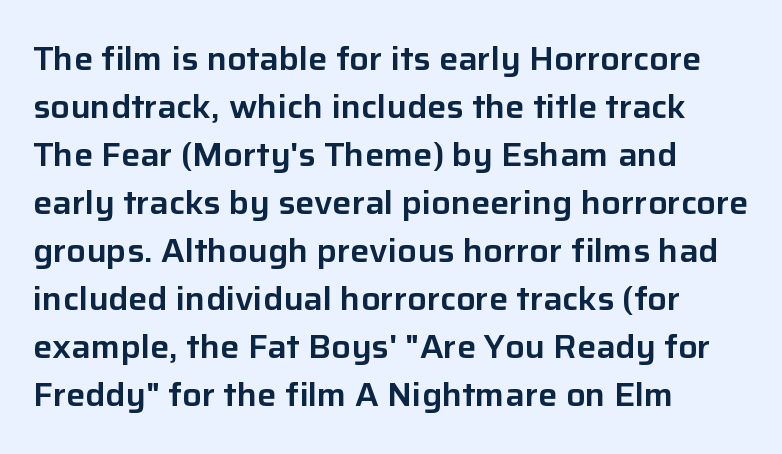
The image shows 32 px sans-serif type, upright; set left-aligned, normal line spacing (1.5x), normal letter spacing, not underlined; low stroke contrast and a medium x-height.
